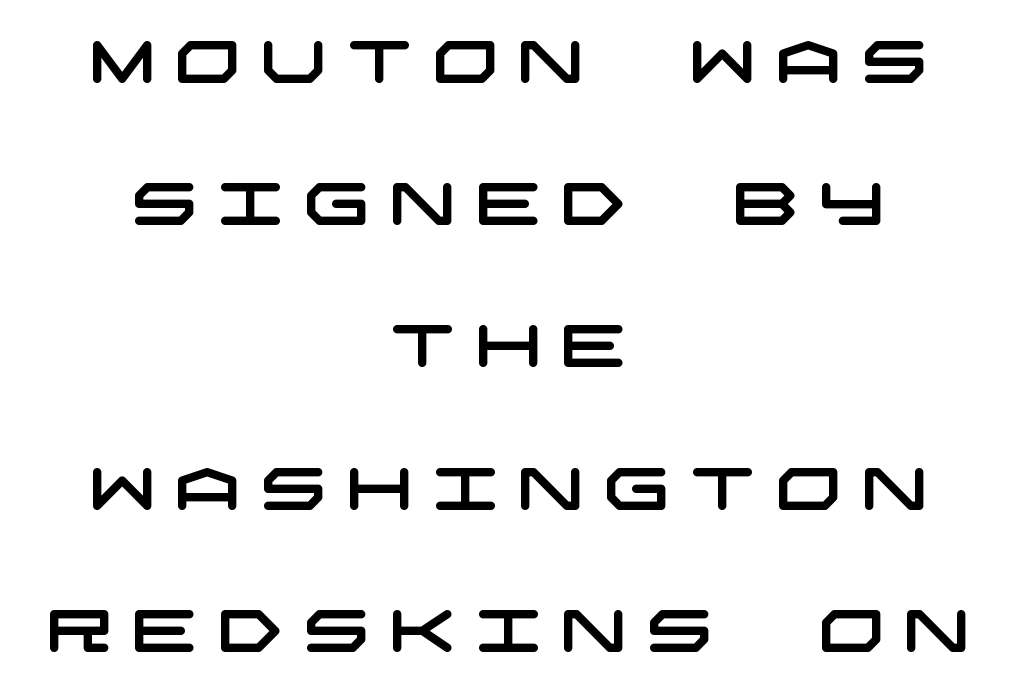
The image shows 59 px wide sans-serif type; set centered, loose line spacing (2.41x), unusually wide letter spacing (+0.32 em), not underlined; low stroke contrast and a large x-height.
